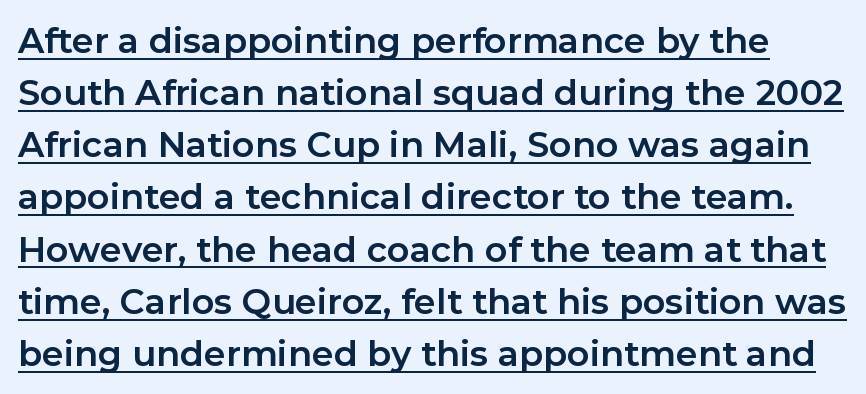
{"serif": "no", "italic": "no", "bold": "yes", "weight": "bold", "width": "normal", "stroke_contrast": "low", "x_height": "medium", "monospaced": "no", "underline": "yes", "line_spacing": "normal", "line_spacing_ratio": 1.49, "letter_spacing": "normal", "letter_spacing_em": 0.0, "glyph_px": 35}
